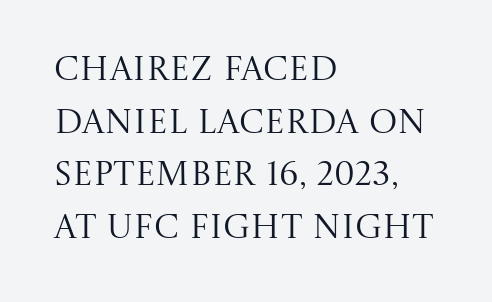
Q: Is the text bold? A: No.
Q: Is the text italic (slanted)? A: No, it is upright.
Q: Is the typeface a serif or a sans-serif typeface? A: Serif.
Q: Is the text underlined? A: No.
Q: How is the paragraph aligned? A: Left-aligned.
Q: Is the spacing between letters normal or unusually wide? A: Normal.
Q: Is the spacing between lines tight, normal or loose? A: Normal.
Q: Width (condensed, normal, or wide)? A: Normal.
Q: Stroke contrast? A: Medium.
Q: x-height? A: Large.
Q: Monospaced? A: No.
